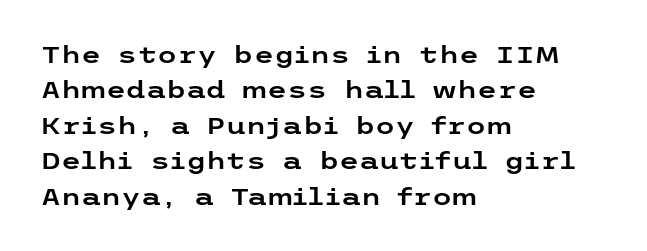
Nope, not italic — everything's standing straight. Words appear dense and cohesive because spacing is normal. The baseline area is clear. These lines sit exactly where default settings would place them. The compositor pushed each line to the left boundary.
